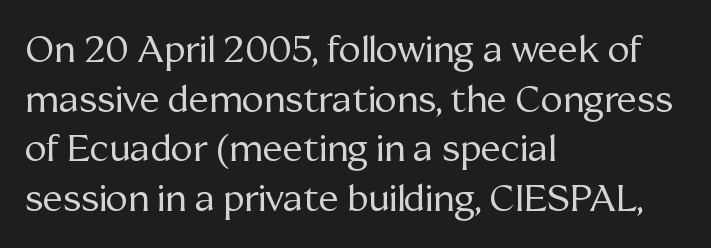
Q: Is the text bold? A: No.
Q: Is the text italic (slanted)? A: No, it is upright.
Q: Is the typeface a serif or a sans-serif typeface? A: Serif.
Q: Is the text underlined? A: No.
Q: How is the paragraph aligned? A: Left-aligned.
Q: Is the spacing between letters normal or unusually wide? A: Normal.
Q: Is the spacing between lines tight, normal or loose? A: Normal.
Q: Width (condensed, normal, or wide)? A: Normal.
Q: Stroke contrast? A: Medium.
Q: x-height? A: Medium.
Q: Monospaced? A: No.
